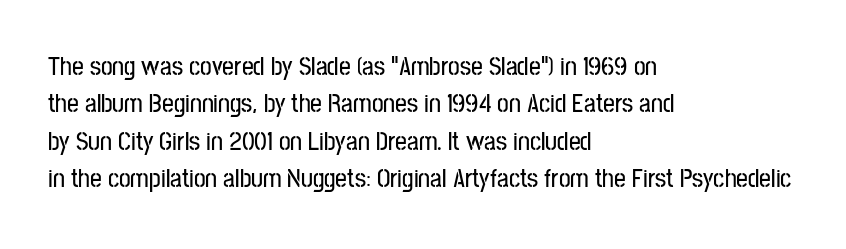
The image shows 26 px text type, upright; set left-aligned, normal line spacing (1.44x), normal letter spacing, not underlined.
